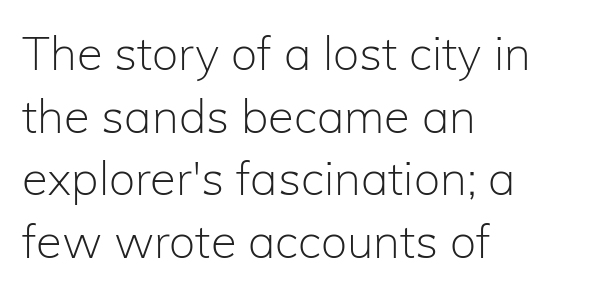
Bold? No — there's no thickening of the strokes. Quick note: underline off. Whoever set this chose a conventional vertical rhythm. The font family rendered here belongs to the sans-serif group. All the whitespace from short lines collects on the right. Tall strokes in this sample are plumb rather than angled.
